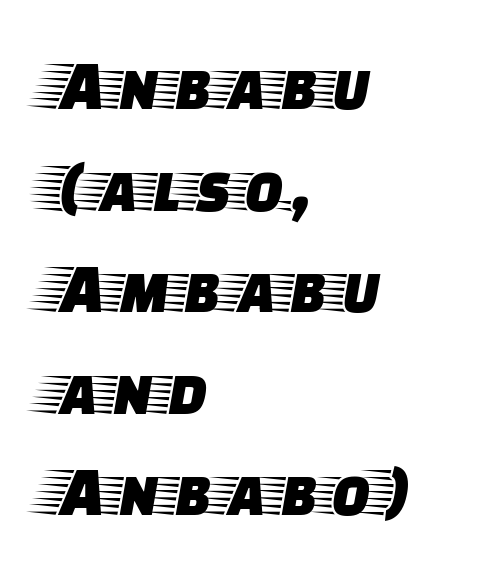
Line starts are locked; line ends wander. No word sits above an underline. This is serif lettering, the kind often seen in printed books. The passage shown stacks its lines at a standard gap. The face used here is rendered with its standard letterfit.
